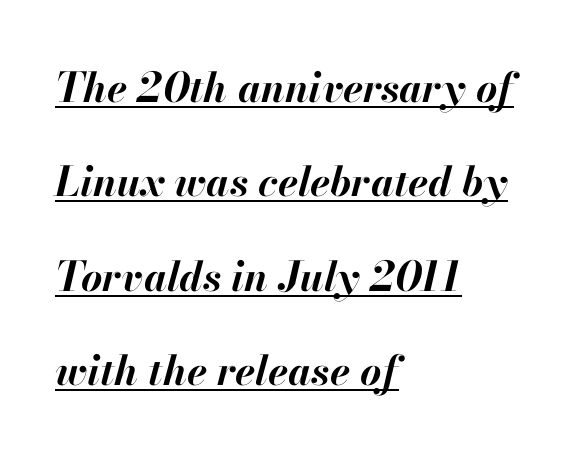
{"italic": "yes", "lean": "right", "slant_degrees": 13, "bold": "yes", "weight": "bold", "width": "normal", "stroke_contrast": "high", "x_height": "small", "monospaced": "no", "underline": "yes", "align": "left", "line_spacing": "loose", "line_spacing_ratio": 2.3, "letter_spacing": "normal", "letter_spacing_em": 0.0, "glyph_px": 41}
